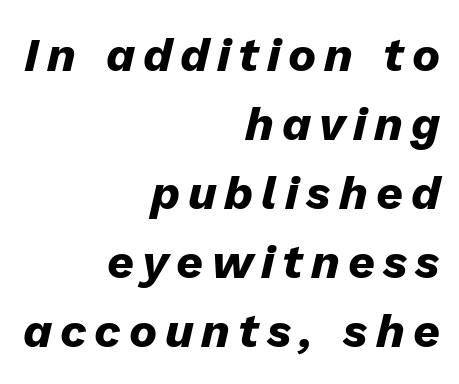
{"italic": "yes", "lean": "right", "slant_degrees": 13, "bold": "yes", "weight": "heavy", "width": "normal", "stroke_contrast": "low", "x_height": "medium", "monospaced": "no", "underline": "no", "align": "right", "line_spacing": "normal", "line_spacing_ratio": 1.47, "glyph_px": 47}
